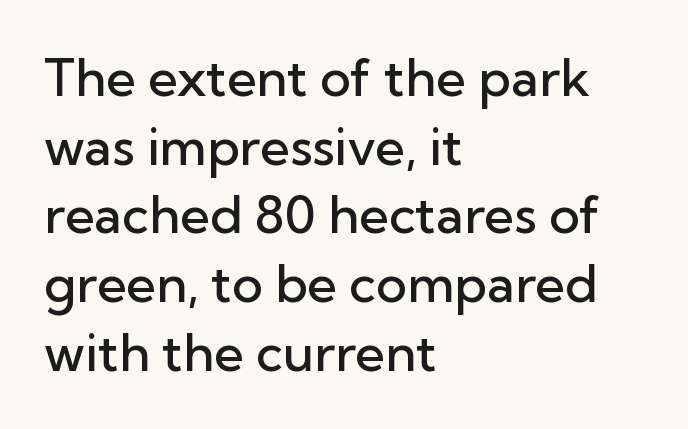
Nothing sits at the stroke ends, so this counts as sans-serif. The passage is arranged the way most books set body copy — flush left. Words float on clear page, feet unadorned. Is this a fixed-width face? No — the glyphs have proportional, varying widths.
